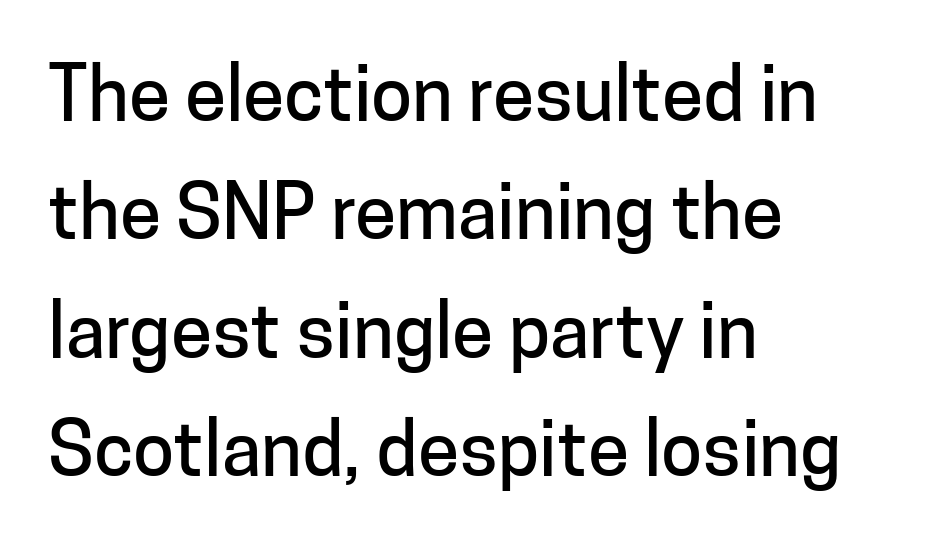
{"serif": "no", "italic": "no", "width": "normal", "stroke_contrast": "low", "x_height": "medium", "monospaced": "no", "underline": "no", "align": "left", "line_spacing": "normal", "line_spacing_ratio": 1.58, "letter_spacing": "normal", "letter_spacing_em": 0.0, "glyph_px": 75}
